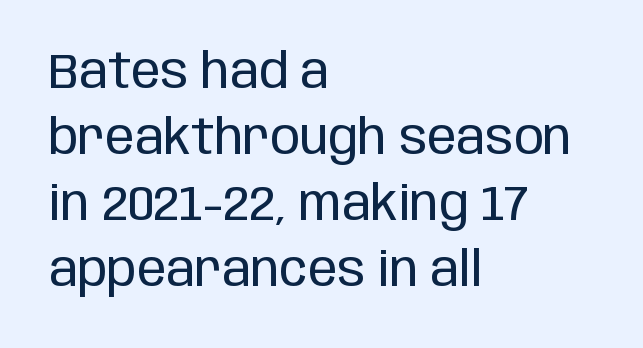
The axis of the letterforms is exactly vertical. Stroke terminals: plain, sans-serif. Nothing unusual about the tracking: characters are spaced as the font intends. The zone under the glyphs is completely vacant. Caption: face not bold, strokes unweighted. The rendering uses natural spacing where letterforms have individual widths.
